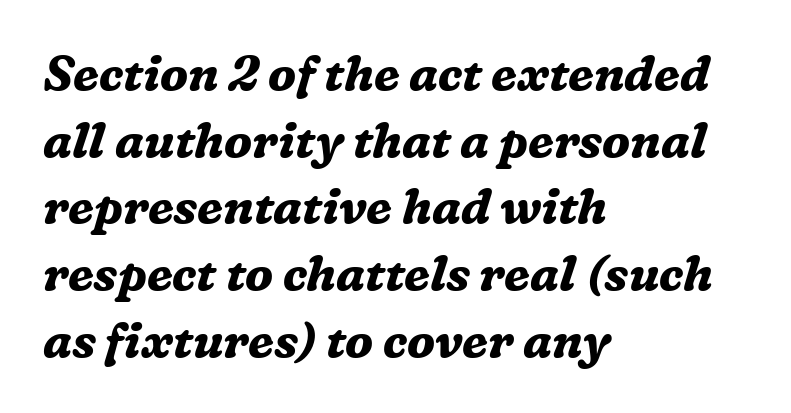
Q: Is the text bold? A: Yes.
Q: Is the text italic (slanted)? A: Yes, it leans right by about 16 degrees.
Q: Is the typeface a serif or a sans-serif typeface? A: Serif.
Q: Is the text underlined? A: No.
Q: How is the paragraph aligned? A: Left-aligned.
Q: Is the spacing between letters normal or unusually wide? A: Normal.
Q: Is the spacing between lines tight, normal or loose? A: Normal.
Q: Width (condensed, normal, or wide)? A: Normal.
Q: Stroke contrast? A: Medium.
Q: x-height? A: Medium.
Q: Monospaced? A: No.
